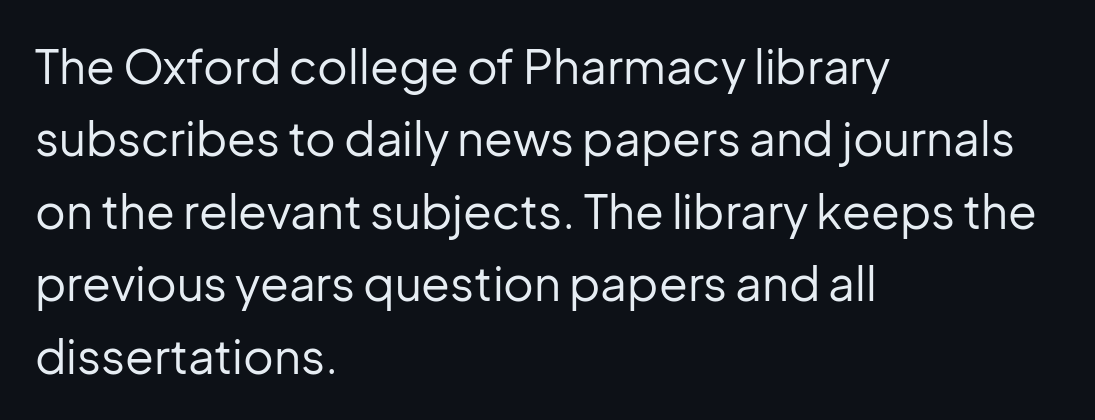
The image shows 47 px regular-weight sans-serif type, upright; set left-aligned, normal line spacing (1.54x), normal letter spacing, not underlined; low stroke contrast and a medium x-height.
